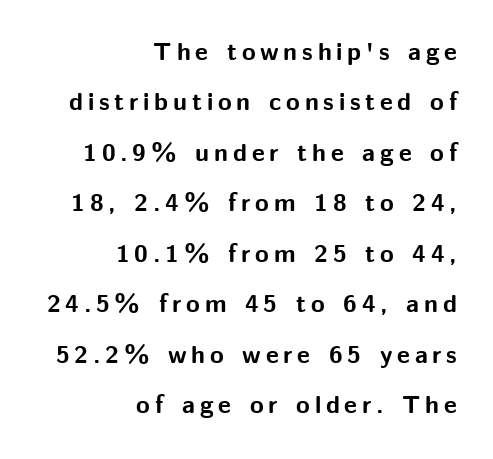
Q: Is the text bold? A: Yes.
Q: Is the text italic (slanted)? A: No, it is upright.
Q: Is the text underlined? A: No.
Q: How is the paragraph aligned? A: Right-aligned.
Q: Is the spacing between lines tight, normal or loose? A: Loose.
